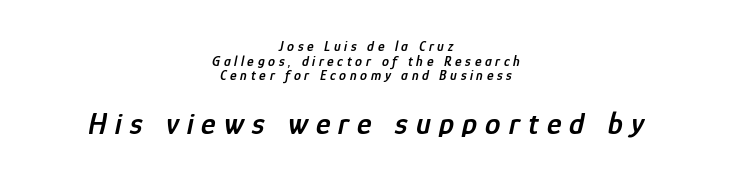
The image shows 31 px semibold, condensed type, italic (leaning right); set centered, tight line spacing (1.04x), unusually wide letter spacing (+0.26 em), not underlined; the second (bottom) block is 2.21x larger; low stroke contrast and a medium x-height.
